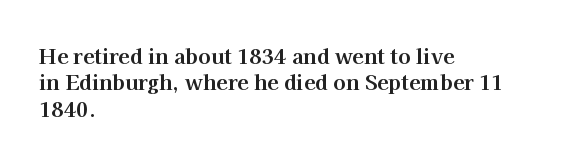
The image shows 21 px bold type, upright; set left-aligned, normal line spacing (1.26x), normal letter spacing, not underlined.
